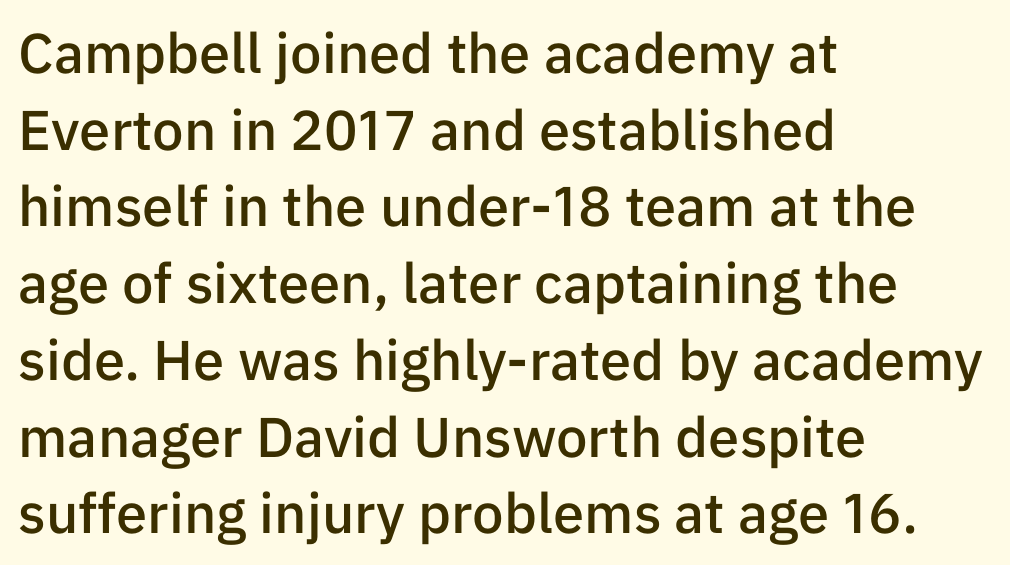
Q: Is the text bold? A: Semi-bold.
Q: Is the text italic (slanted)? A: No, it is upright.
Q: Is the typeface a serif or a sans-serif typeface? A: Sans-serif.
Q: Is the text underlined? A: No.
Q: How is the paragraph aligned? A: Left-aligned.
Q: Is the spacing between letters normal or unusually wide? A: Normal.
Q: Is the spacing between lines tight, normal or loose? A: Normal.
Q: Width (condensed, normal, or wide)? A: Normal.
Q: Stroke contrast? A: Low.
Q: x-height? A: Medium.
Q: Monospaced? A: No.
